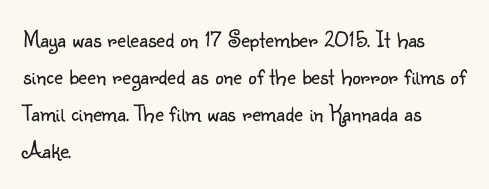
{"italic": "no", "bold": "no", "underline": "no", "align": "left", "line_spacing": "normal", "line_spacing_ratio": 1.54, "letter_spacing": "normal", "letter_spacing_em": 0.0, "glyph_px": 24}
